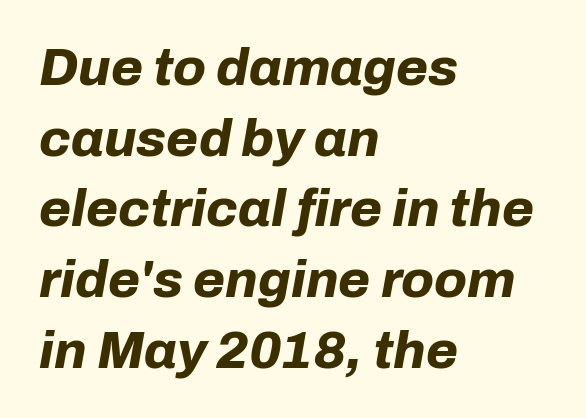
This block has exactly the height ordinary leading produces. Caption: bold face, heavy strokes. Look at the tracking — it's just the regular setting, nothing added. Slanted lettering throughout. Just letters on the line, the space beneath them empty. Proportional: the letters do not fall into vertical columns.
